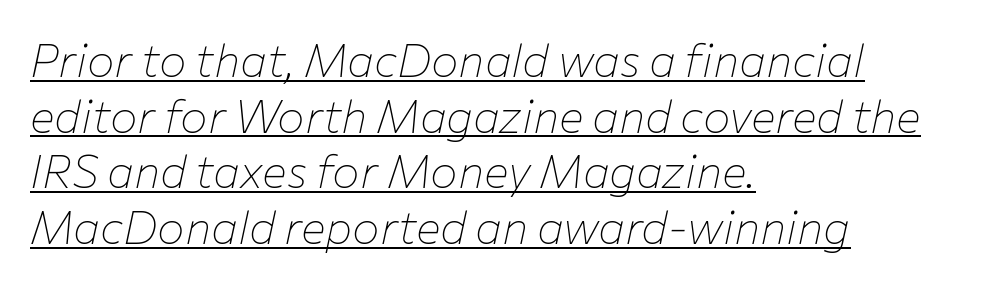
Stems and bowls with no extra thickness — not bold. The string is rendered with underlining switched on. Each letter keeps its own natural width here, so spacing adapts to shape. The rendering anchors every line to the left-hand side.
